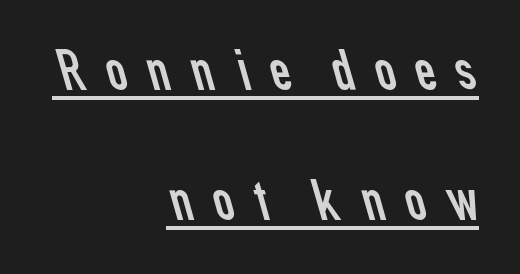
{"serif": "no", "bold": "no", "weight": "regular", "width": "normal", "stroke_contrast": "low", "x_height": "medium", "monospaced": "no", "underline": "yes", "align": "right", "line_spacing": "loose", "line_spacing_ratio": 2.25, "letter_spacing": "wide", "letter_spacing_em": 0.25, "glyph_px": 58}
